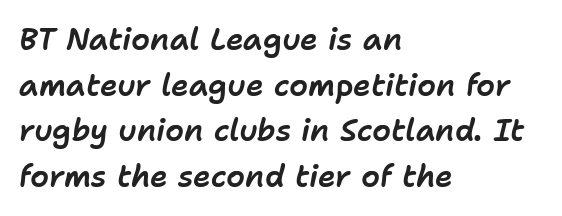
{"italic": "yes", "lean": "right", "slant_degrees": 11, "width": "normal", "stroke_contrast": "low", "x_height": "medium", "monospaced": "no", "underline": "no", "align": "left", "line_spacing": "normal", "line_spacing_ratio": 1.52, "letter_spacing": "normal", "letter_spacing_em": 0.0, "glyph_px": 30}
